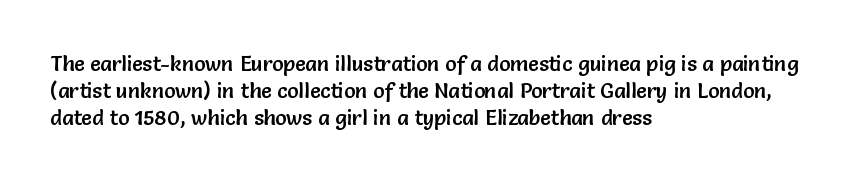
{"italic": "no", "underline": "no", "align": "left", "line_spacing": "normal", "line_spacing_ratio": 1.29, "letter_spacing": "normal", "letter_spacing_em": 0.0, "glyph_px": 21}
